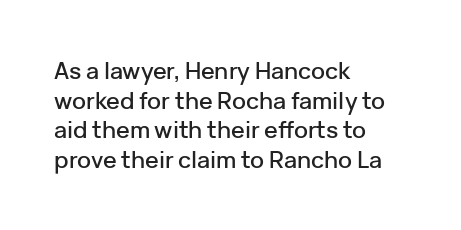
{"italic": "no", "underline": "no", "align": "left", "line_spacing": "normal", "line_spacing_ratio": 1.29, "letter_spacing": "normal", "letter_spacing_em": 0.0, "glyph_px": 23}
